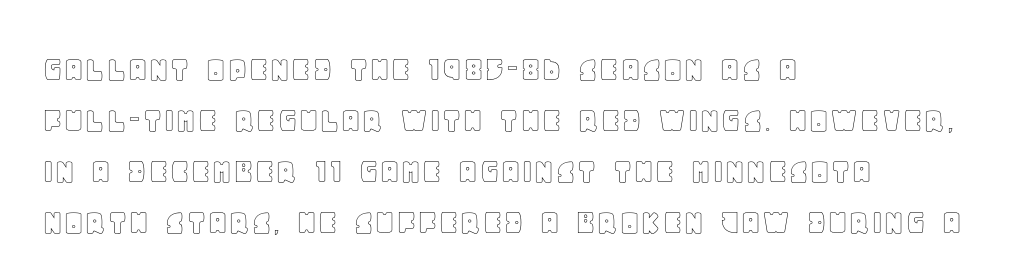
The image shows 37 px text type, upright; set left-aligned, normal line spacing (1.38x), normal letter spacing, not underlined; a large x-height.
